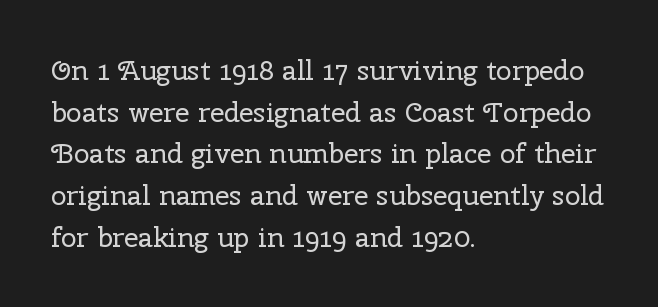
{"serif": "yes", "italic": "no", "bold": "no", "weight": "regular", "width": "normal", "stroke_contrast": "low", "x_height": "medium", "monospaced": "no", "underline": "no", "align": "left", "line_spacing": "normal", "line_spacing_ratio": 1.49, "letter_spacing": "normal", "letter_spacing_em": 0.0, "glyph_px": 28}
